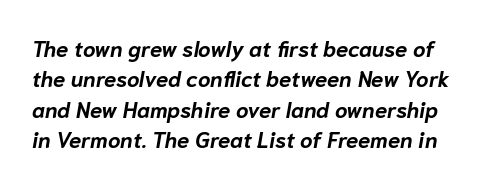
{"italic": "yes", "lean": "right", "slant_degrees": 10, "bold": "yes", "underline": "no", "line_spacing": "normal", "line_spacing_ratio": 1.38, "letter_spacing": "normal", "letter_spacing_em": 0.0, "glyph_px": 22}
